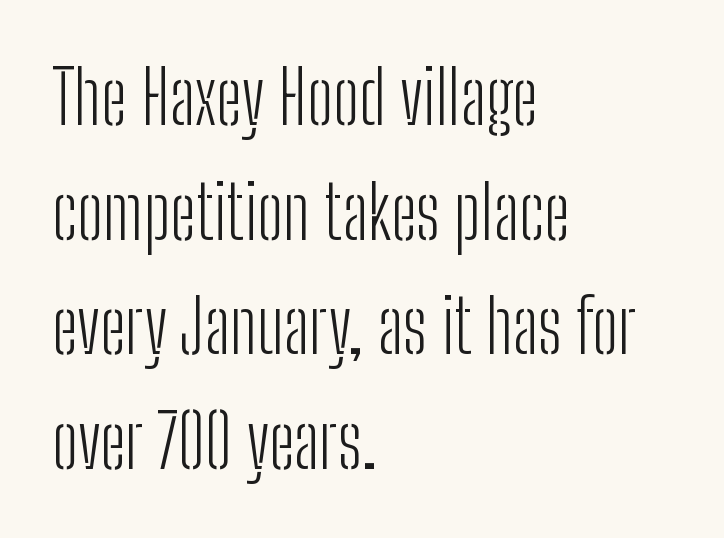
{"serif": "no", "italic": "no", "bold": "no", "weight": "light", "width": "condensed", "stroke_contrast": "low", "x_height": "medium", "monospaced": "no", "underline": "no", "align": "left", "line_spacing": "normal", "line_spacing_ratio": 1.55, "letter_spacing": "normal", "letter_spacing_em": 0.0, "glyph_px": 74}
